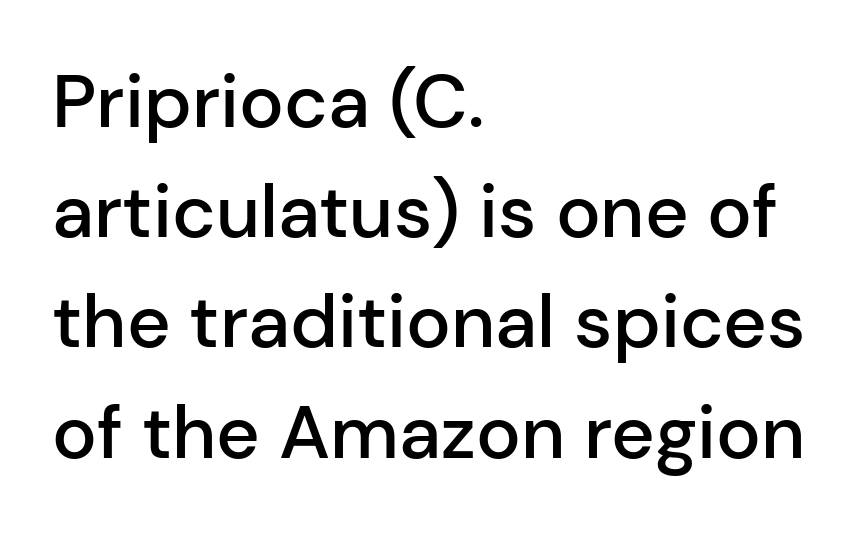
The letters carry no serifs — their stems end cleanly without finishing strokes. A typesetter would call this zero additional tracking. On the weight axis this lands at semibold, roughly 600. A typesetter would call this leading conventional body-copy spacing. Character widths vary here, with narrow letters taking less room than wide ones. Characters remain perfectly vertical along every line.
